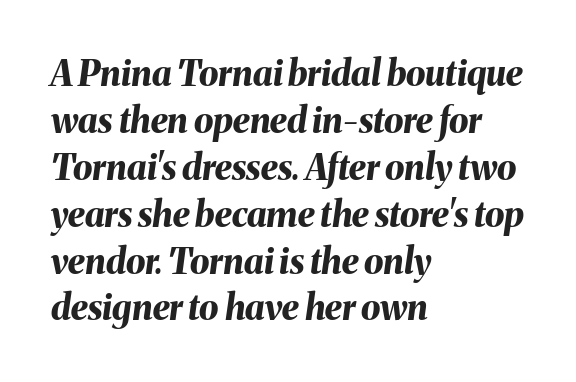
As a designer I'd log this as weight 700, bold. The rag falls on the right side of this text block. Nobody touched the tracking dial on this one. Quick note: italic. Character widths vary here, with narrow letters taking less room than wide ones.
